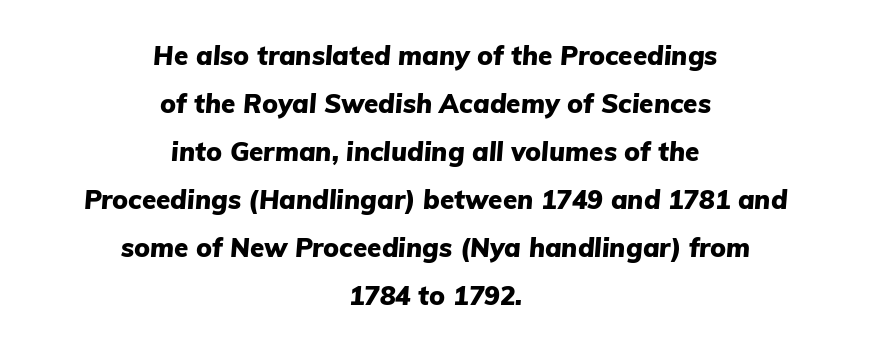
The image shows 26 px bold type, italic (leaning right); set centered, line spacing 1.85x, normal letter spacing, not underlined.
